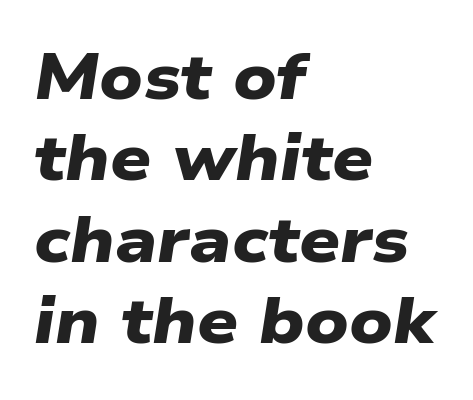
The image shows 64 px heavy, wide sans-serif type; set left-aligned, normal line spacing (1.27x), normal letter spacing, not underlined; low stroke contrast and a medium x-height.
